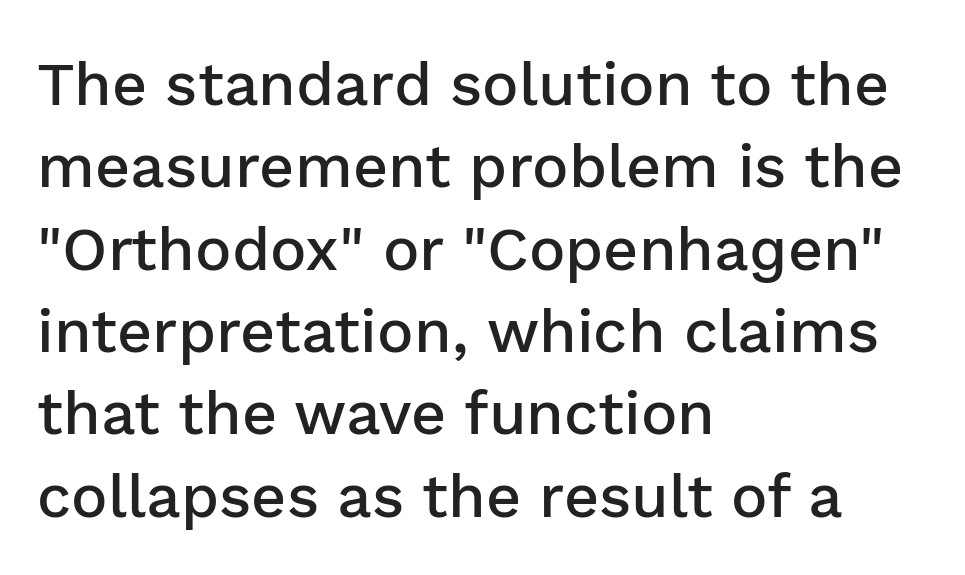
Q: Is the text bold? A: Semi-bold.
Q: Is the text italic (slanted)? A: No, it is upright.
Q: Is the typeface a serif or a sans-serif typeface? A: Sans-serif.
Q: Is the text underlined? A: No.
Q: How is the paragraph aligned? A: Left-aligned.
Q: Is the spacing between letters normal or unusually wide? A: Normal.
Q: Is the spacing between lines tight, normal or loose? A: Normal.
Q: Width (condensed, normal, or wide)? A: Normal.
Q: Stroke contrast? A: Low.
Q: x-height? A: Medium.
Q: Monospaced? A: No.
